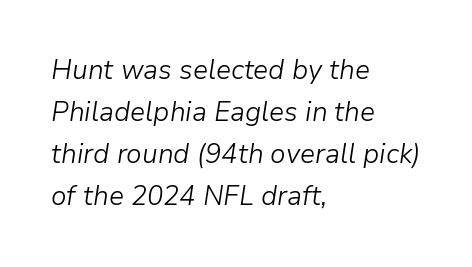
No extra ink here — the face is not bold. A clean baseline with only descenders dipping below it. The rendering keeps characters at their native spacing. Successive baselines arrive at the customary interval. Rendered with sloped, italic letterforms.
